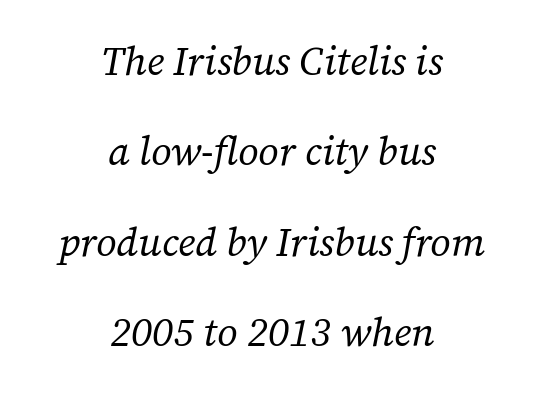
Q: Is the text bold? A: No.
Q: Is the text italic (slanted)? A: Yes, it leans right by about 12 degrees.
Q: Is the typeface a serif or a sans-serif typeface? A: Serif.
Q: Is the text underlined? A: No.
Q: How is the paragraph aligned? A: Centered.
Q: Is the spacing between letters normal or unusually wide? A: Normal.
Q: Is the spacing between lines tight, normal or loose? A: Loose.
Q: Width (condensed, normal, or wide)? A: Normal.
Q: Stroke contrast? A: Low.
Q: x-height? A: Medium.
Q: Monospaced? A: No.
